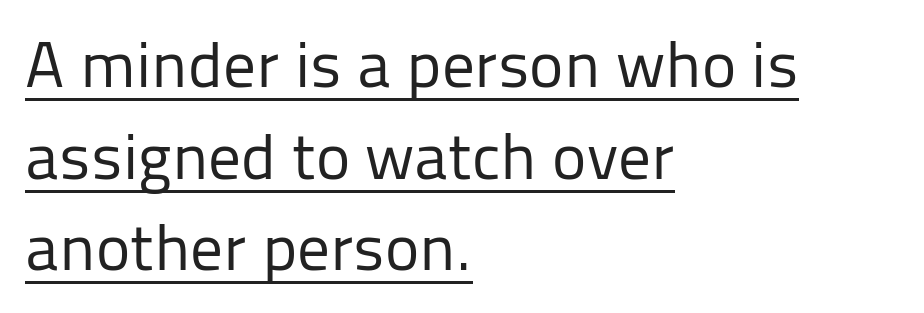
These lines are set flush left with a ragged right edge. The passage shown is typed in a proportional face where columns would drift. Students, observe: this is what conventionally led text looks like. No letter is thick-stroked: the sample isn't bold. Emphasis is given by a line drawn under the lettering. The typeface chosen for these lines omits serifs.
